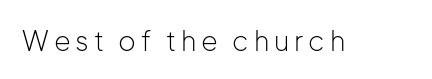
The space directly below the letters is spotless. The letters look calm and open, with moderate or lighter stems. Notice how the stems are strictly vertical — no italics here.
